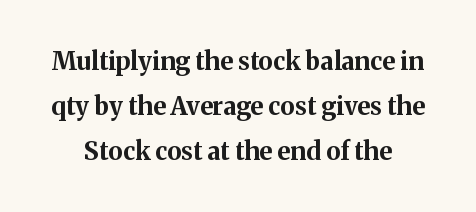
Between one letter and the next there's only the usual sliver of space. Strokes here are thick enough to call this a true bold. Style check: upright. The space beneath each line is pristine and unruled.
